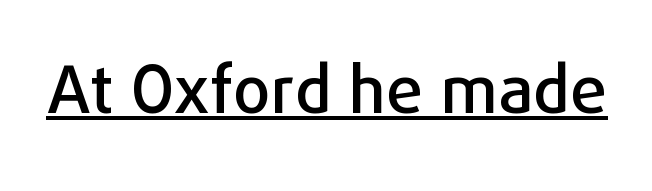
The typography opts for an upright posture over an oblique one. A typesetter would call this zero additional tracking. Serifs: no, the terminals of the letterforms are clean. Spacing verdict: proportional, widths tailored to each character. The rendered words wear a rule along their underside.
